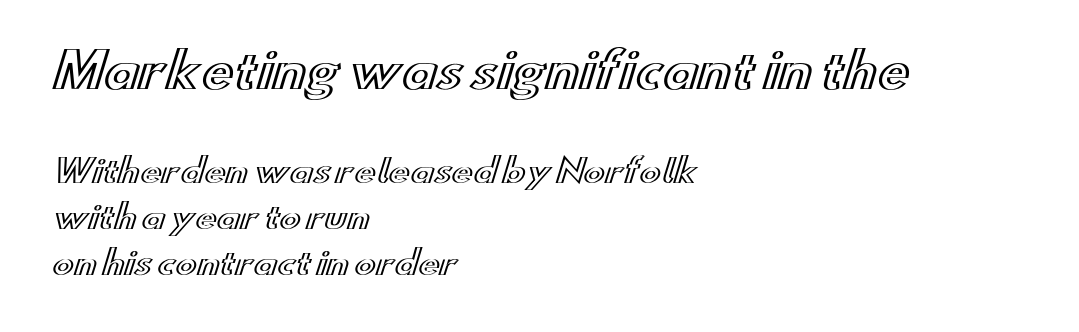
Does the copy run flush right? No — it runs flush left. The foot of each line stays bare and open. If you measured baseline to baseline, you'd find a middling distance. Of the two passages, the one on top uses the larger point size. The gaps between neighbouring characters are ordinary and unremarkable.
